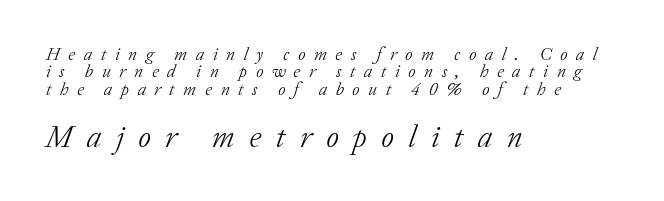
Horizontal alignment here is leftward, the default for most running prose. Yep, that's italic — everything's leaning. Weight class: somewhere from thin through regular. Little horizontal feet cap the strokes, marking this as serif type. The space beneath each line is pristine and unruled.
